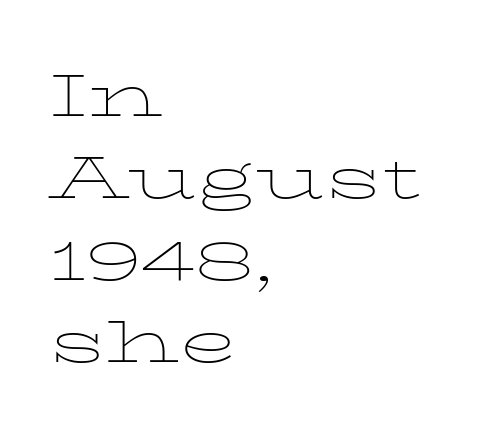
{"serif": "yes", "italic": "no", "bold": "no", "weight": "thin", "width": "wide", "stroke_contrast": "low", "x_height": "medium", "monospaced": "no", "underline": "no", "align": "left", "line_spacing": "normal", "line_spacing_ratio": 1.39, "letter_spacing": "normal", "letter_spacing_em": 0.0, "glyph_px": 59}
